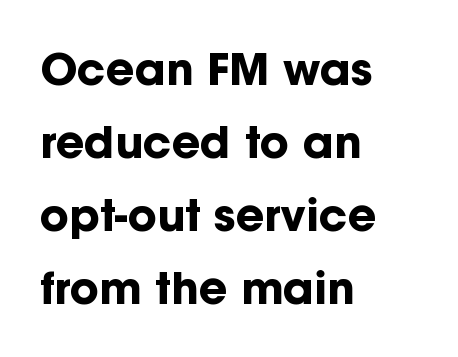
Q: Is the text bold? A: Yes.
Q: Is the text italic (slanted)? A: No, it is upright.
Q: Is the typeface a serif or a sans-serif typeface? A: Sans-serif.
Q: Is the text underlined? A: No.
Q: How is the paragraph aligned? A: Left-aligned.
Q: Is the spacing between letters normal or unusually wide? A: Normal.
Q: Is the spacing between lines tight, normal or loose? A: Normal.
Q: Width (condensed, normal, or wide)? A: Normal.
Q: Stroke contrast? A: Low.
Q: x-height? A: Medium.
Q: Monospaced? A: No.
